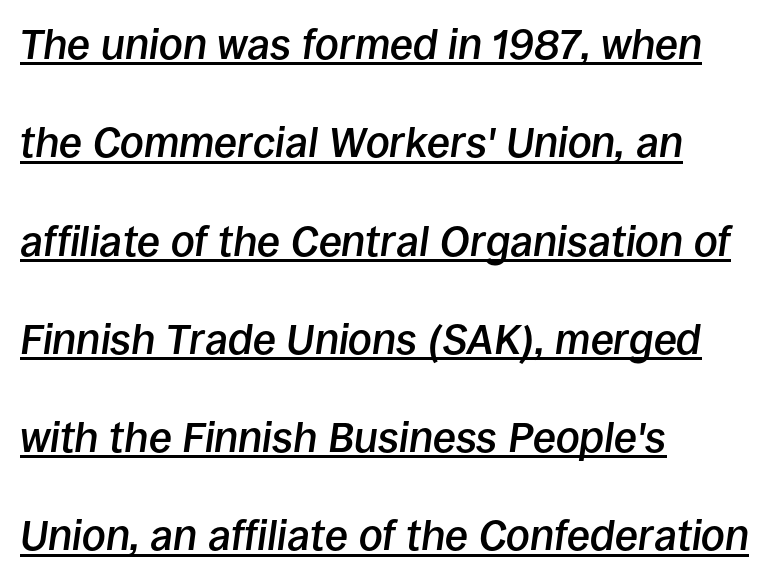
{"italic": "yes", "lean": "right", "slant_degrees": 8, "bold": "semi", "weight": "semibold", "width": "normal", "stroke_contrast": "low", "x_height": "large", "monospaced": "no", "underline": "yes", "align": "left", "line_spacing": "loose", "line_spacing_ratio": 2.34, "letter_spacing": "normal", "letter_spacing_em": 0.0, "glyph_px": 42}
